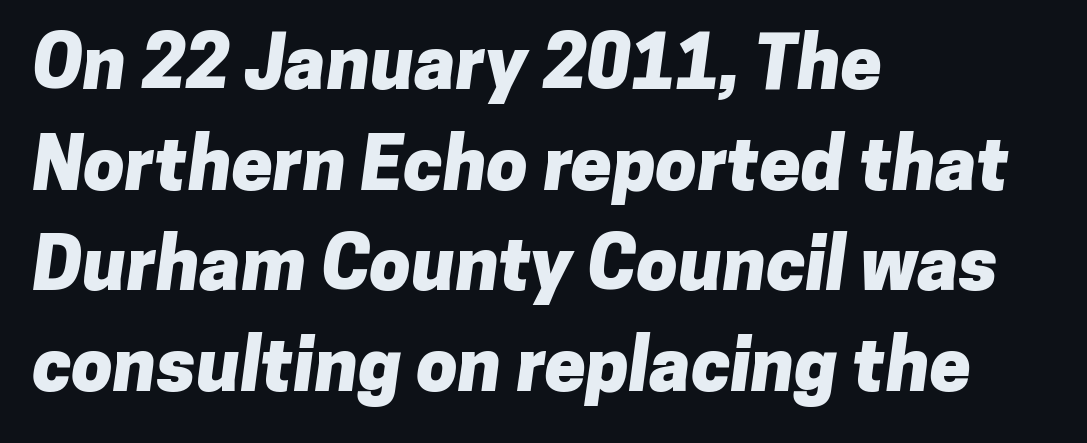
Q: Is the text bold? A: Yes.
Q: Is the typeface a serif or a sans-serif typeface? A: Sans-serif.
Q: Is the text underlined? A: No.
Q: How is the paragraph aligned? A: Left-aligned.
Q: Is the spacing between letters normal or unusually wide? A: Normal.
Q: Is the spacing between lines tight, normal or loose? A: Normal.
Q: Width (condensed, normal, or wide)? A: Normal.
Q: Stroke contrast? A: Low.
Q: x-height? A: Medium.
Q: Monospaced? A: No.
